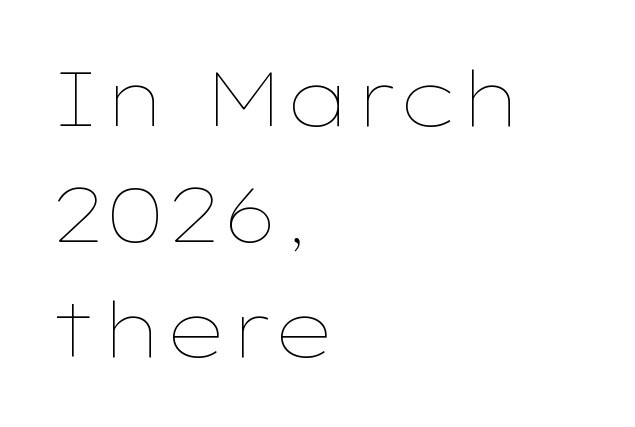
Q: Is the text bold? A: No.
Q: Is the text italic (slanted)? A: No, it is upright.
Q: Is the text underlined? A: No.
Q: How is the paragraph aligned? A: Left-aligned.
Q: Is the spacing between letters normal or unusually wide? A: Normal.
Q: Is the spacing between lines tight, normal or loose? A: Normal.
Q: Width (condensed, normal, or wide)? A: Wide.
Q: Stroke contrast? A: Low.
Q: x-height? A: Medium.
Q: Monospaced? A: No.
